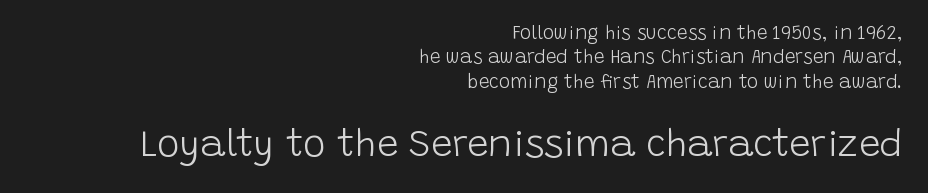
Q: Is the text bold? A: No.
Q: Is the text italic (slanted)? A: No, it is upright.
Q: Is the typeface a serif or a sans-serif typeface? A: Sans-serif.
Q: Is the text underlined? A: No.
Q: How is the paragraph aligned? A: Right-aligned.
Q: Is the spacing between letters normal or unusually wide? A: Normal.
Q: Is the spacing between lines tight, normal or loose? A: Normal.
Q: Which block of text is set in a larger size, the first (top) or the second (bottom)? A: The second (bottom) one.
Q: Width (condensed, normal, or wide)? A: Normal.
Q: Stroke contrast? A: Low.
Q: x-height? A: Large.
Q: Monospaced? A: No.
